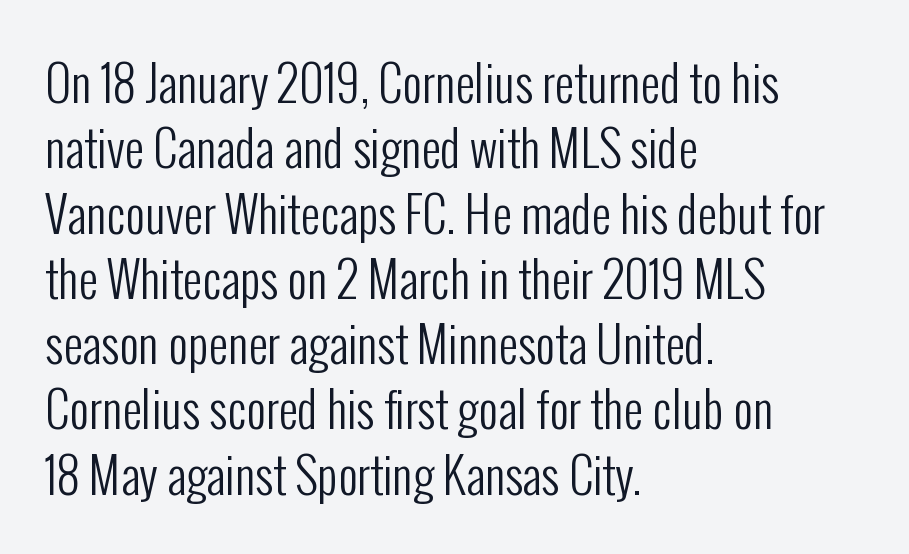
{"serif": "no", "italic": "no", "bold": "no", "weight": "regular", "width": "condensed", "stroke_contrast": "low", "x_height": "medium", "monospaced": "no", "underline": "no", "align": "left", "line_spacing": "normal", "line_spacing_ratio": 1.36, "letter_spacing": "normal", "letter_spacing_em": 0.0, "glyph_px": 48}
